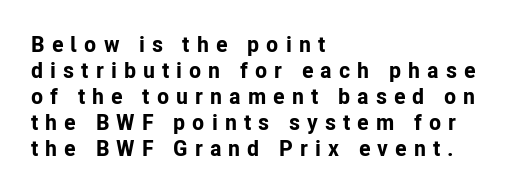
{"italic": "no", "bold": "yes", "underline": "no", "align": "left", "line_spacing_ratio": 1.18, "letter_spacing": "wide", "letter_spacing_em": 0.32, "glyph_px": 22}
